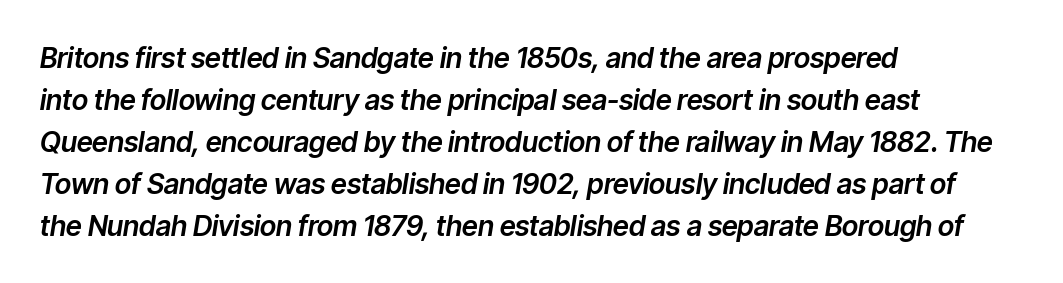
{"italic": "yes", "lean": "right", "slant_degrees": 9, "width": "normal", "stroke_contrast": "low", "x_height": "medium", "monospaced": "no", "underline": "no", "align": "left", "line_spacing": "normal", "line_spacing_ratio": 1.5, "letter_spacing": "normal", "letter_spacing_em": 0.0, "glyph_px": 28}
